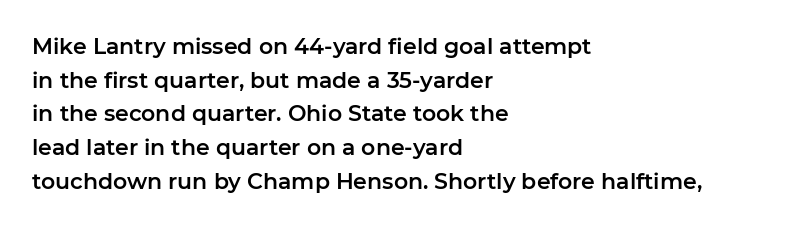
One glance says typical: line gaps are just what's usual. The letters stand upright; this is a roman face. The gap between lines stays unmarked. These lines keep a tight, regular rhythm from letter to letter. Casual observation: everything's shoved over to the left.
